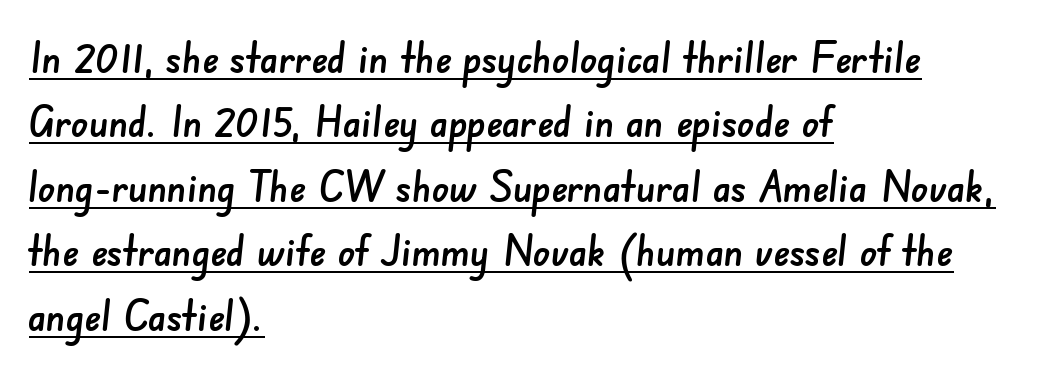
The image shows 43 px sans-serif type; set left-aligned, normal line spacing (1.5x), normal letter spacing, underlined; low stroke contrast and a small x-height.
